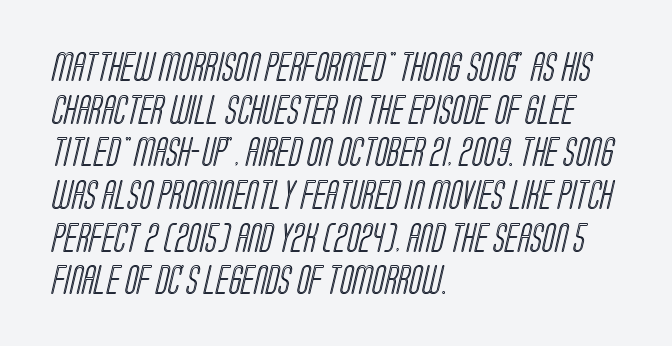
Q: Is the text underlined? A: No.
Q: How is the paragraph aligned? A: Left-aligned.
Q: Is the spacing between letters normal or unusually wide? A: Normal.
Q: Is the spacing between lines tight, normal or loose? A: Normal.
Q: Width (condensed, normal, or wide)? A: Condensed.
Q: x-height? A: Large.
Q: Monospaced? A: No.
